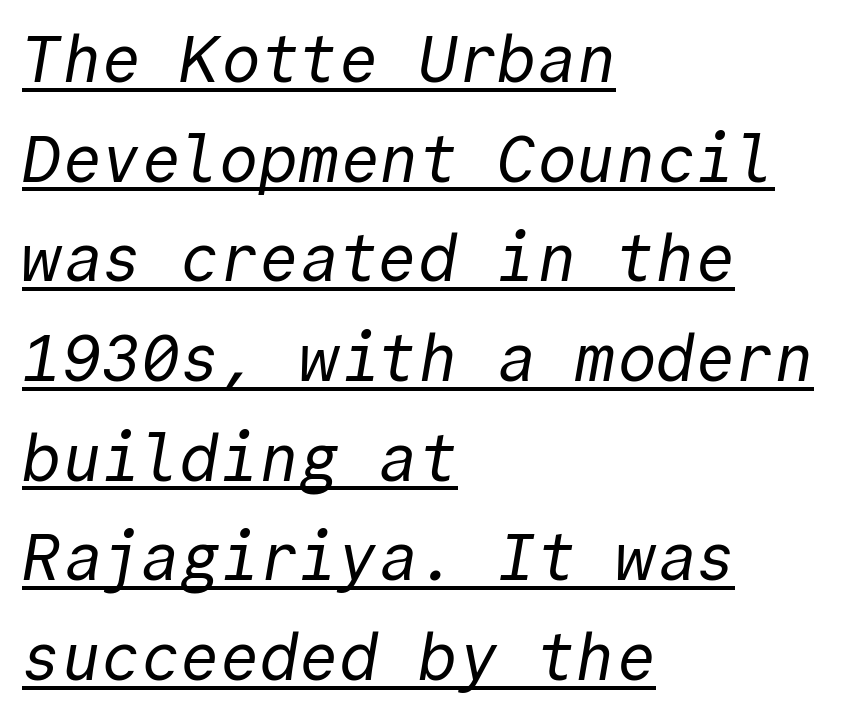
{"serif": "no", "bold": "no", "weight": "regular", "width": "normal", "x_height": "medium", "monospaced": "yes", "underline": "yes", "align": "left", "line_spacing": "normal", "line_spacing_ratio": 1.51, "letter_spacing": "normal", "letter_spacing_em": 0.0, "glyph_px": 66}
